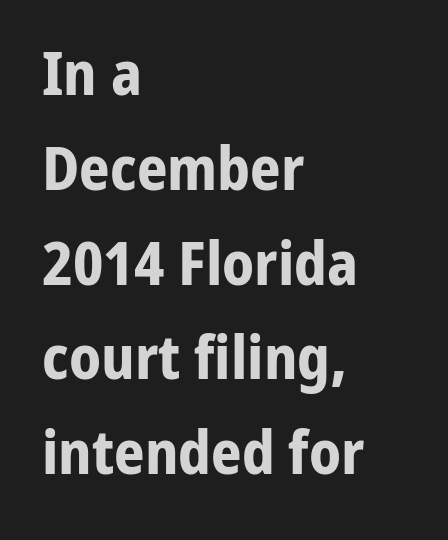
{"serif": "no", "italic": "no", "bold": "yes", "weight": "bold", "width": "normal", "stroke_contrast": "low", "x_height": "medium", "monospaced": "no", "underline": "no", "align": "left", "line_spacing": "normal", "line_spacing_ratio": 1.58, "letter_spacing": "normal", "letter_spacing_em": 0.0, "glyph_px": 60}
